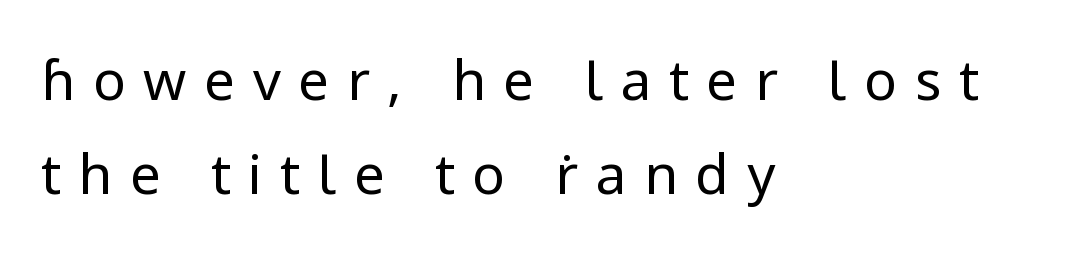
{"serif": "no", "italic": "no", "bold": "no", "weight": "regular", "width": "normal", "stroke_contrast": "low", "x_height": "medium", "monospaced": "no", "underline": "no", "align": "left", "line_spacing_ratio": 1.71, "letter_spacing": "wide", "letter_spacing_em": 0.32, "glyph_px": 55}
